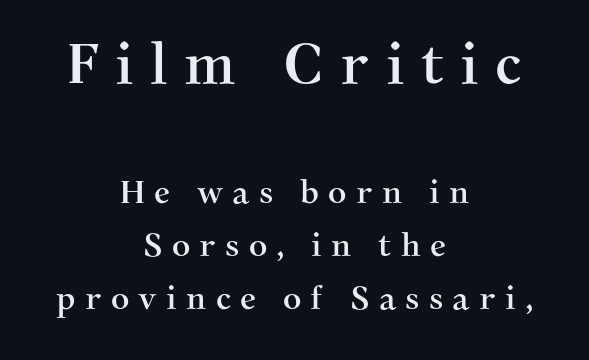
The lines are quadded center. The passage shown is typed in a proportional face where columns would drift. The passage shown is typeset with a serif family. The letterforms stand isolated, each surrounded by extra space. Quick note: interline space is typical.
